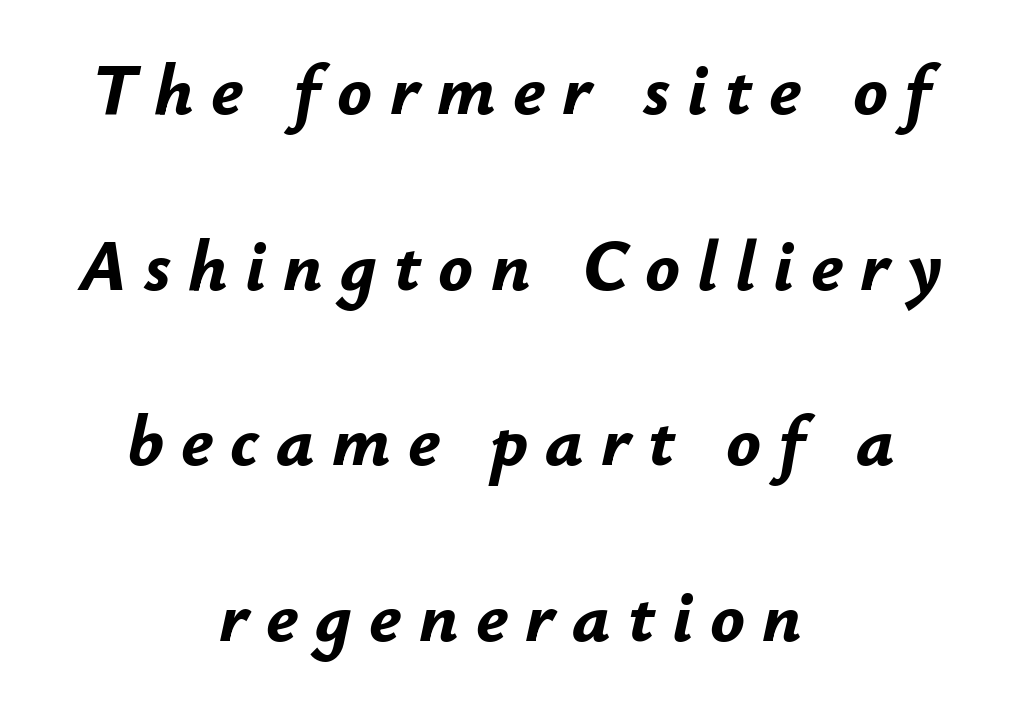
The line-height multiplier appears high, well above default. Does the weight exceed regular? Yes, all the way to bold. The font's italic variant was chosen for this text. Horizontal alignment here is central, giving a formal, balanced look.
